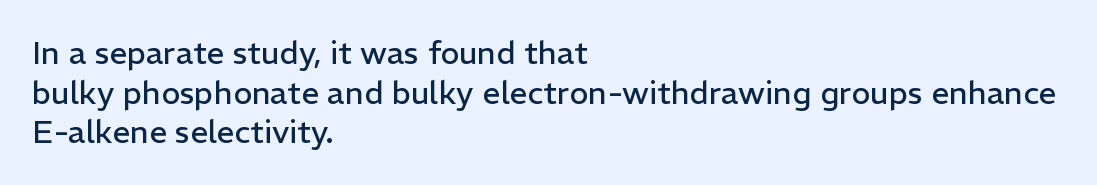
Heft: none added — not bold. A typesetter would mark this as roman, not italic. I'd call this a sans setting — the letters go barefoot. The paragraph has a hard left edge and a soft right edge.
